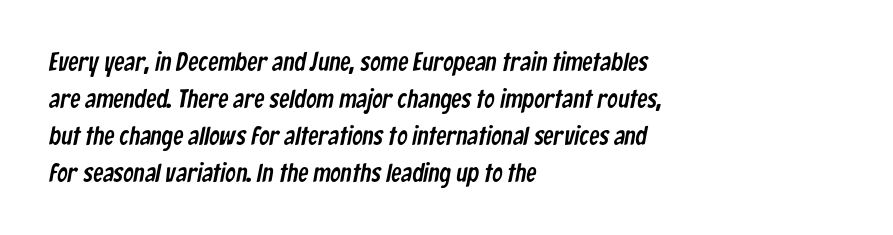
The image shows 26 px text type; set left-aligned, normal line spacing (1.42x), normal letter spacing, not underlined.
